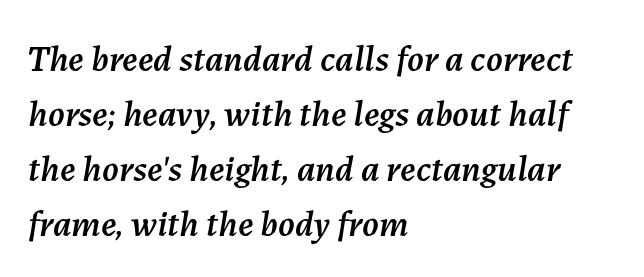
The image shows 37 px text type, italic (leaning right); set left-aligned, normal line spacing (1.49x), normal letter spacing, not underlined; medium stroke contrast and a medium x-height.
